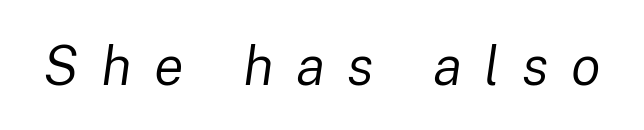
The image shows 55 px regular-weight type, italic (leaning right); set unusually wide letter spacing (+0.41 em), not underlined; low stroke contrast and a medium x-height.
